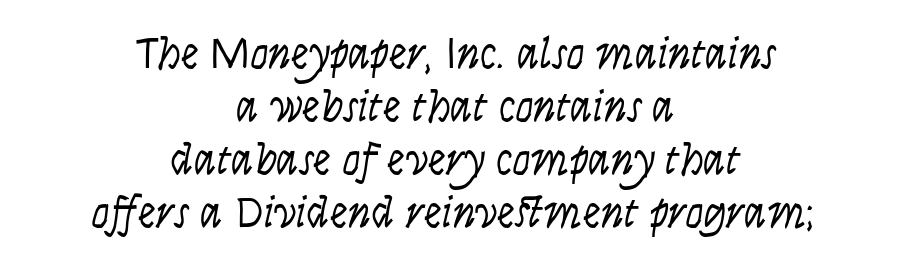
Q: Is the text bold? A: No.
Q: Is the text italic (slanted)? A: Yes.
Q: Is the typeface a serif or a sans-serif typeface? A: Sans-serif.
Q: Is the text underlined? A: No.
Q: How is the paragraph aligned? A: Centered.
Q: Is the spacing between letters normal or unusually wide? A: Normal.
Q: Width (condensed, normal, or wide)? A: Condensed.
Q: Stroke contrast? A: Low.
Q: x-height? A: Large.
Q: Monospaced? A: No.
